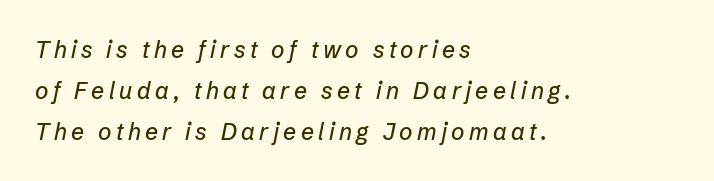
This is oblique type, the kind used for emphasis or titles. The foot of each line stays bare and open. Each line starts at the same left margin while the right side varies.
